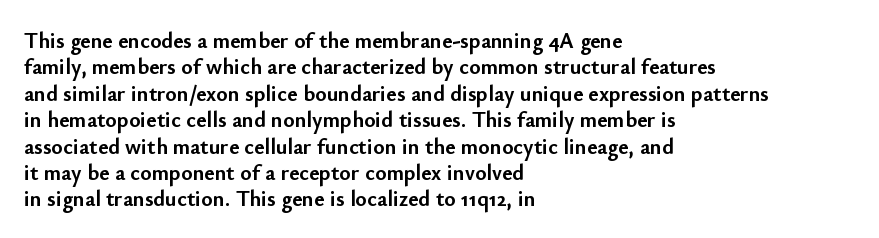
{"italic": "no", "bold": "yes", "underline": "no", "align": "left", "line_spacing_ratio": 1.2, "letter_spacing": "normal", "letter_spacing_em": 0.0, "glyph_px": 22}
